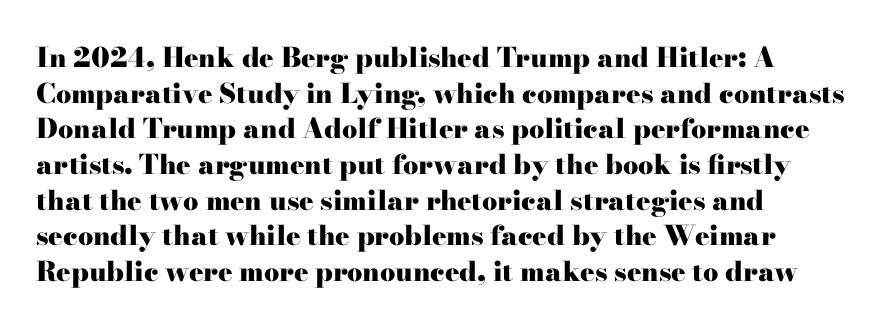
Q: Is the text bold? A: Yes.
Q: Is the text italic (slanted)? A: No, it is upright.
Q: Is the text underlined? A: No.
Q: How is the paragraph aligned? A: Left-aligned.
Q: Is the spacing between letters normal or unusually wide? A: Normal.
Q: Is the spacing between lines tight, normal or loose? A: Normal.
